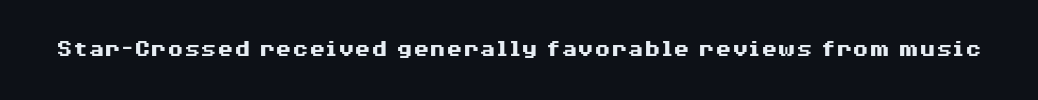
What stands out about the letter spacing? Nothing — it is the standard amount. Upright lettering throughout. Bold? Absolutely — the strokes are thick and heavy. The glyphs are unaccompanied by any horizontal stroke below them.
